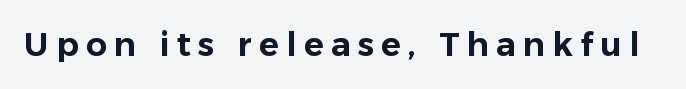
Q: Is the text italic (slanted)? A: No, it is upright.
Q: Is the typeface a serif or a sans-serif typeface? A: Sans-serif.
Q: Is the text underlined? A: No.
Q: Is the spacing between letters normal or unusually wide? A: Unusually wide.
Q: Width (condensed, normal, or wide)? A: Normal.
Q: Stroke contrast? A: Low.
Q: x-height? A: Medium.
Q: Monospaced? A: No.
